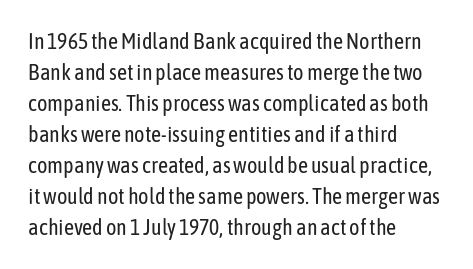
Q: Is the text bold? A: No.
Q: Is the text italic (slanted)? A: No, it is upright.
Q: Is the text underlined? A: No.
Q: How is the paragraph aligned? A: Left-aligned.
Q: Is the spacing between letters normal or unusually wide? A: Normal.
Q: Is the spacing between lines tight, normal or loose? A: Normal.
